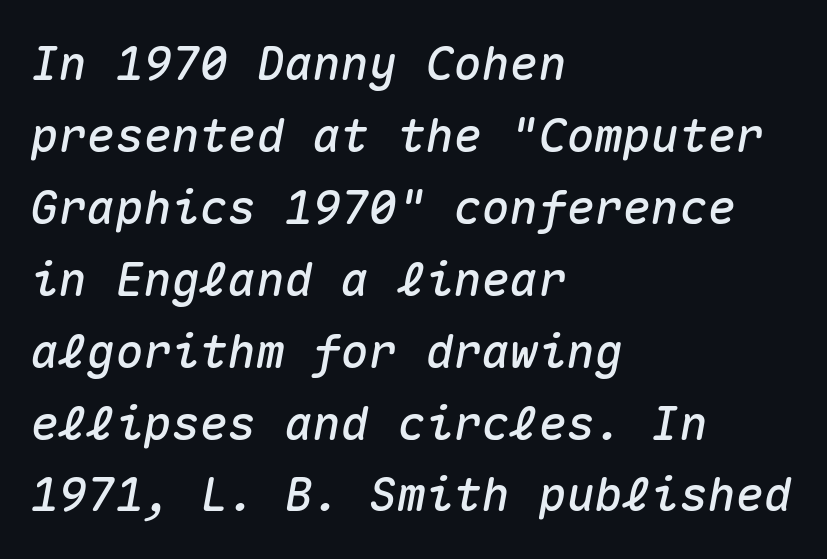
The image shows 47 px text type, italic (leaning right), monospaced; set left-aligned, normal line spacing (1.53x), normal letter spacing, not underlined; medium stroke contrast and a medium x-height.
